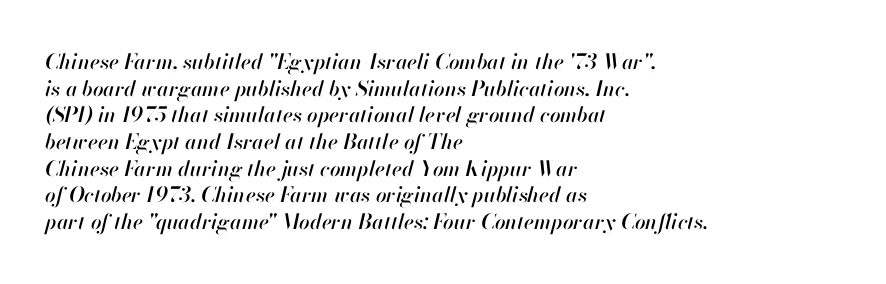
The image shows 21 px text type, italic (leaning right); set left-aligned, normal line spacing (1.27x), normal letter spacing, not underlined.
